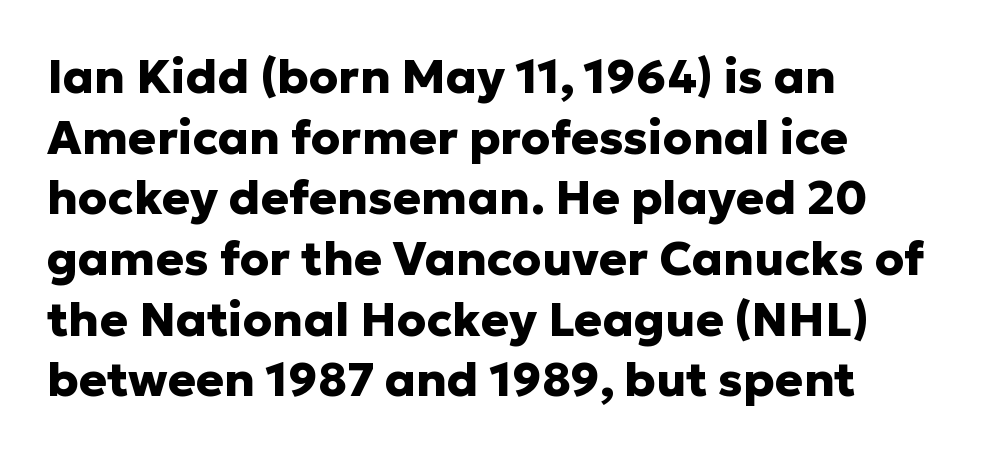
The image shows 47 px heavy sans-serif type, upright; set left-aligned, normal line spacing (1.29x), normal letter spacing, not underlined; low stroke contrast and a medium x-height.
